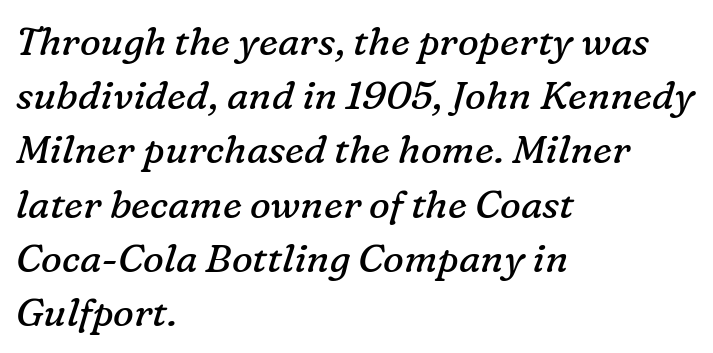
Q: Is the text bold? A: No.
Q: Is the text italic (slanted)? A: Yes, it leans right by about 16 degrees.
Q: Is the typeface a serif or a sans-serif typeface? A: Serif.
Q: Is the text underlined? A: No.
Q: How is the paragraph aligned? A: Left-aligned.
Q: Is the spacing between letters normal or unusually wide? A: Normal.
Q: Is the spacing between lines tight, normal or loose? A: Normal.
Q: Width (condensed, normal, or wide)? A: Normal.
Q: Stroke contrast? A: Low.
Q: x-height? A: Medium.
Q: Monospaced? A: No.
